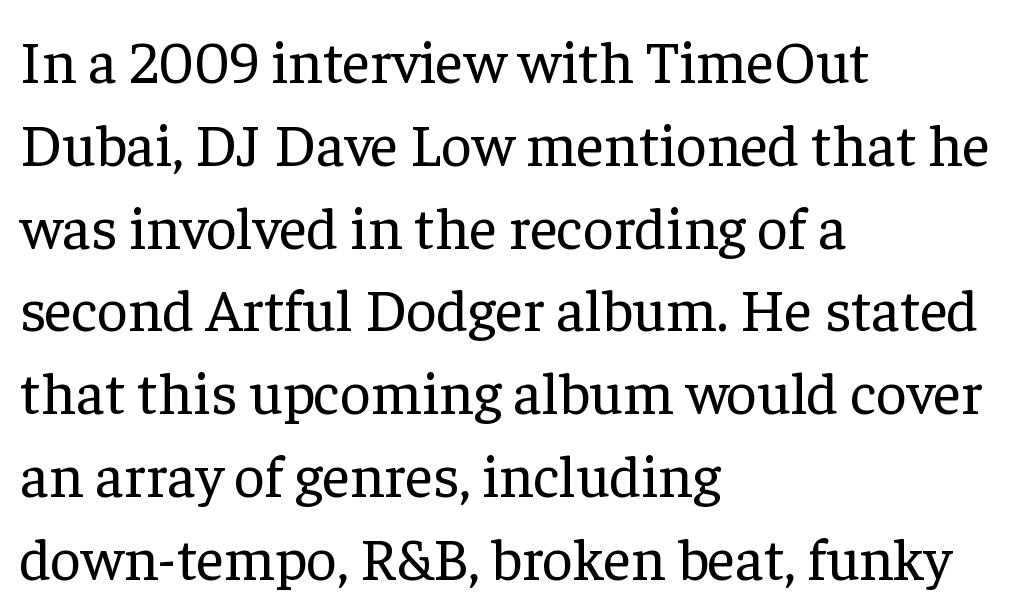
{"serif": "yes", "italic": "no", "bold": "no", "weight": "regular", "width": "normal", "stroke_contrast": "low", "x_height": "medium", "monospaced": "no", "underline": "no", "align": "left", "line_spacing": "normal", "line_spacing_ratio": 1.38, "letter_spacing": "normal", "letter_spacing_em": 0.0, "glyph_px": 60}
